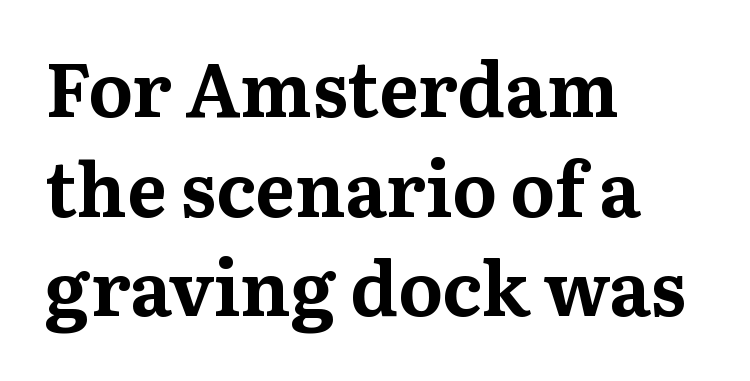
The image shows 75 px bold serif type, upright; set left-aligned, normal line spacing (1.33x), normal letter spacing, not underlined; medium stroke contrast and a medium x-height.
